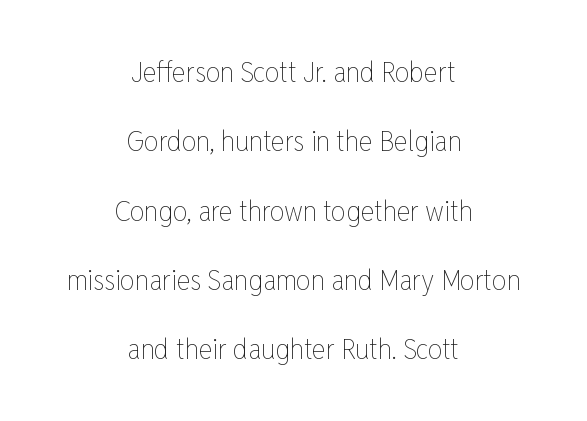
Leading: increased. Each word holds together tightly as a unit, with standard inter-letter gaps. Is the block centered? Yes — each line is placed symmetrically about the middle. The lettering stays uniformly vertical, giving the passage a roman look. Bold? No — there's no thickening of the strokes. The baseline area is clear.
